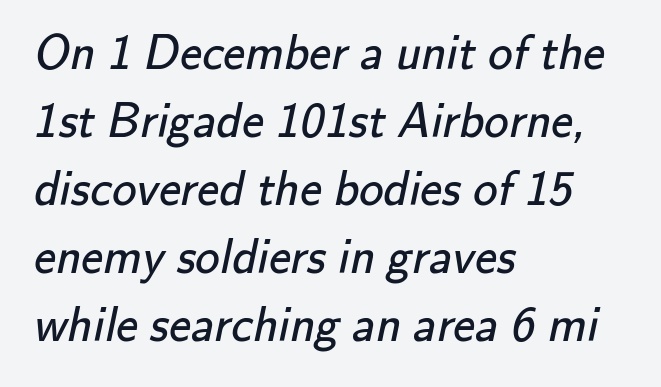
The image shows 49 px regular-weight sans-serif type; set left-aligned, normal line spacing (1.39x), normal letter spacing, not underlined; low stroke contrast and a small x-height.
